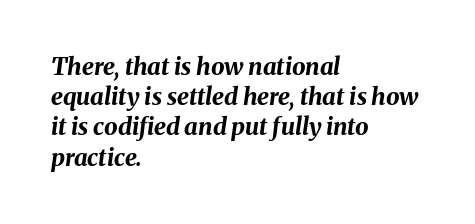
The image shows 24 px bold type, italic (leaning right); set left-aligned, normal line spacing (1.26x), normal letter spacing, not underlined.
